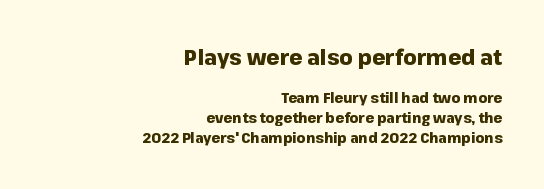
Designer's note — italics off, roman on. Leftover space on each line is placed entirely before the opening word. The earlier block is typeset at a bigger size than the later block. Descender tails drop into unmarked territory. Pretty heavy lettering here — definitely bold.
